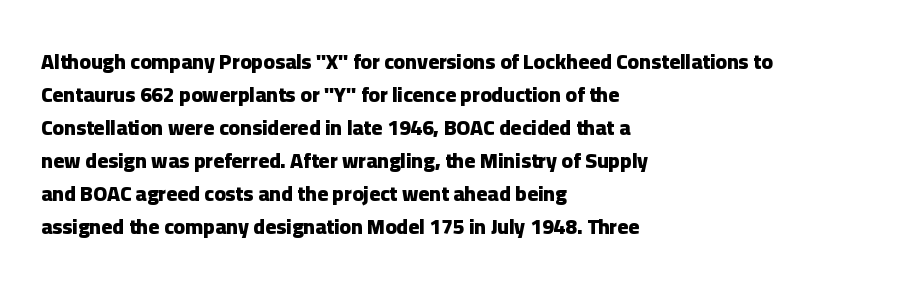
Q: Is the text bold? A: Yes.
Q: Is the text italic (slanted)? A: No, it is upright.
Q: Is the text underlined? A: No.
Q: How is the paragraph aligned? A: Left-aligned.
Q: Is the spacing between letters normal or unusually wide? A: Normal.
Q: Is the spacing between lines tight, normal or loose? A: Normal.
